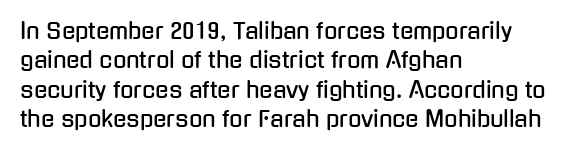
The image shows 22 px text type, upright; set left-aligned, normal line spacing (1.34x), normal letter spacing, not underlined.
